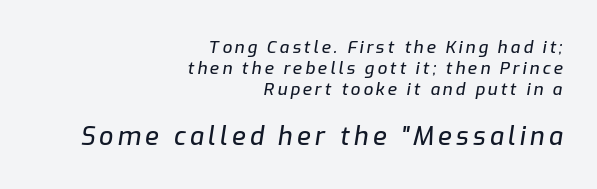
The designer left line spacing at the default. Size contrast runs from small at the top to large at the bottom. The text block is weighted toward the right margin, trailing off unevenly leftward. Decoration check: the copy has no underline.
